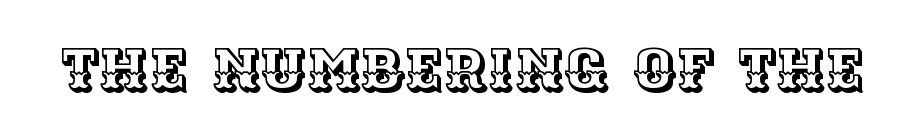
Ordinary non-slanted type is in use. A bare baseline throughout the passage. Words appear dense and cohesive because spacing is normal. Here the designer chose a conventional face with non-uniform glyph widths.
